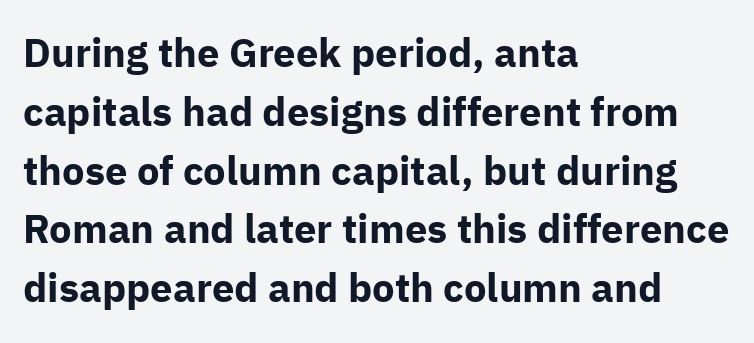
The face used here is proportionally spaced, like ordinary book or web type. The passage shown is emphatically bold. Decoration check: the copy has no underline. Stroke terminals: plain, sans-serif.
